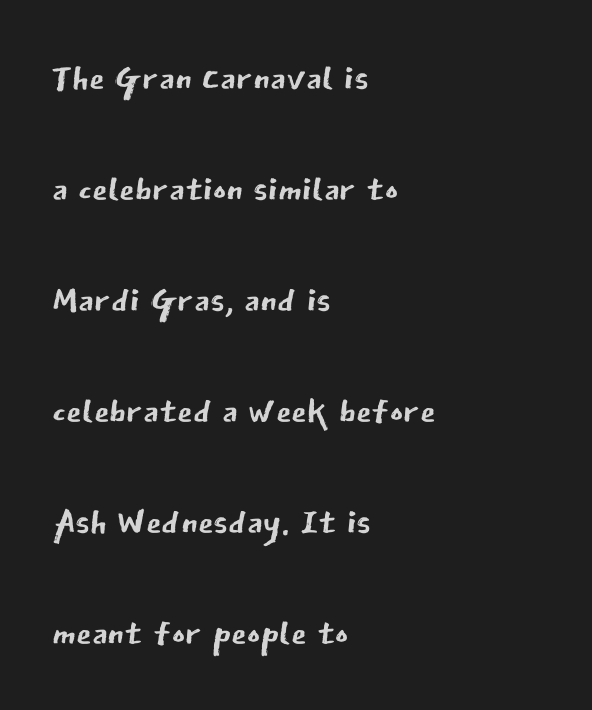
{"serif": "no", "italic": "no", "bold": "no", "weight": "regular", "width": "normal", "stroke_contrast": "low", "x_height": "medium", "monospaced": "no", "underline": "no", "align": "left", "line_spacing": "loose", "line_spacing_ratio": 2.22, "letter_spacing": "normal", "letter_spacing_em": 0.0, "glyph_px": 50}
